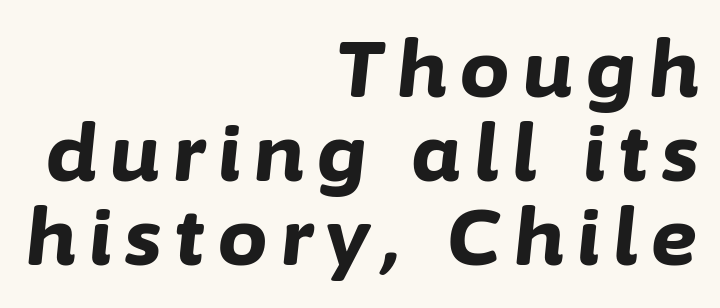
Q: Is the text bold? A: Yes.
Q: Is the text italic (slanted)? A: Yes, it leans right by about 6 degrees.
Q: Is the text underlined? A: No.
Q: How is the paragraph aligned? A: Right-aligned.
Q: Is the spacing between lines tight, normal or loose? A: Tight.
Q: Width (condensed, normal, or wide)? A: Normal.
Q: Stroke contrast? A: Low.
Q: x-height? A: Medium.
Q: Monospaced? A: No.
